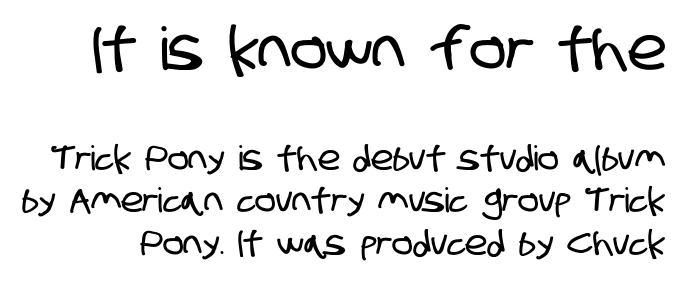
The image shows 59 px condensed sans-serif type; set normal line spacing (1.25x), normal letter spacing, not underlined; the first (top) block is 1.74x larger; low stroke contrast and a large x-height.
